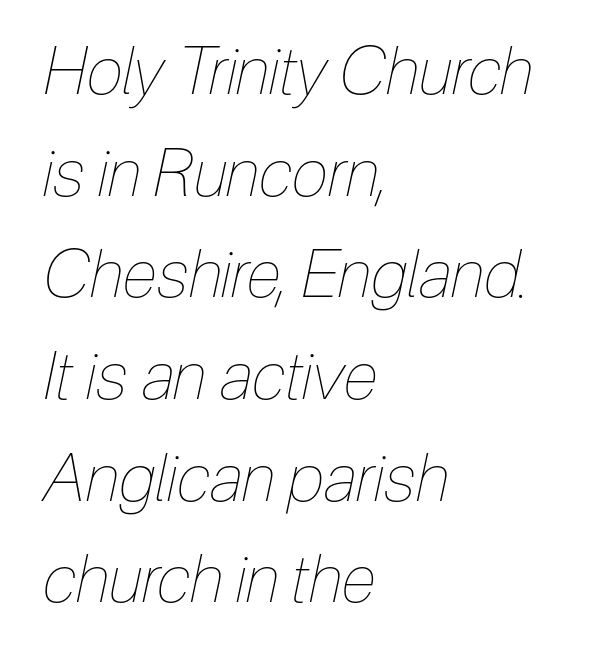
{"italic": "yes", "lean": "right", "slant_degrees": 12, "bold": "no", "weight": "thin", "width": "condensed", "stroke_contrast": "low", "x_height": "medium", "monospaced": "no", "underline": "no", "align": "left", "line_spacing": "normal", "line_spacing_ratio": 1.54, "letter_spacing": "normal", "letter_spacing_em": 0.0, "glyph_px": 66}
